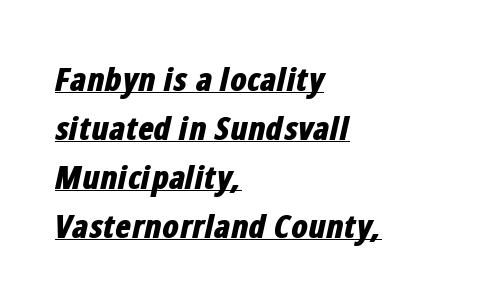
Q: Is the text bold? A: Yes.
Q: Is the text italic (slanted)? A: Yes, it leans right by about 12 degrees.
Q: Is the text underlined? A: Yes.
Q: How is the paragraph aligned? A: Left-aligned.
Q: Is the spacing between letters normal or unusually wide? A: Normal.
Q: Is the spacing between lines tight, normal or loose? A: Normal.
Q: Width (condensed, normal, or wide)? A: Condensed.
Q: Stroke contrast? A: Low.
Q: x-height? A: Medium.
Q: Monospaced? A: No.
